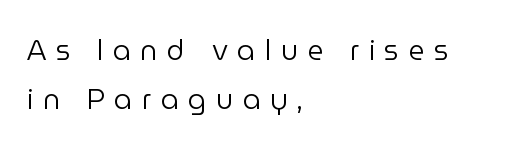
The image shows 28 px regular-weight sans-serif type, upright; set left-aligned, line spacing 1.76x, unusually wide letter spacing (+0.34 em), not underlined; low stroke contrast and a medium x-height.
